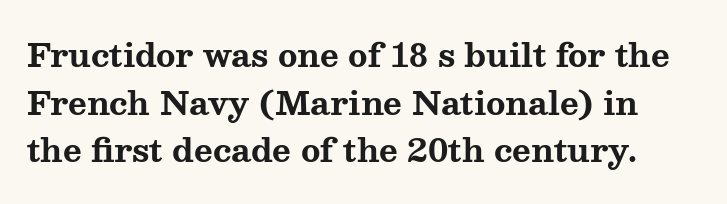
{"serif": "yes", "italic": "no", "bold": "yes", "weight": "bold", "width": "wide", "stroke_contrast": "medium", "x_height": "medium", "monospaced": "no", "underline": "no", "line_spacing": "normal", "line_spacing_ratio": 1.49, "letter_spacing": "normal", "letter_spacing_em": 0.0, "glyph_px": 32}
